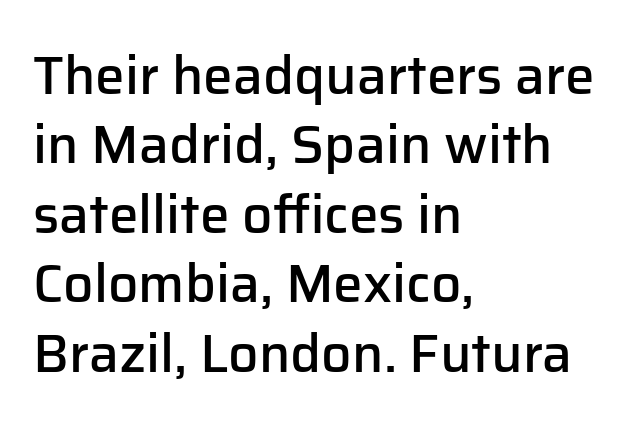
{"serif": "no", "italic": "no", "bold": "semi", "weight": "semibold", "width": "normal", "stroke_contrast": "low", "x_height": "medium", "monospaced": "no", "underline": "no", "align": "left", "line_spacing": "normal", "line_spacing_ratio": 1.31, "letter_spacing": "normal", "letter_spacing_em": 0.0, "glyph_px": 53}
